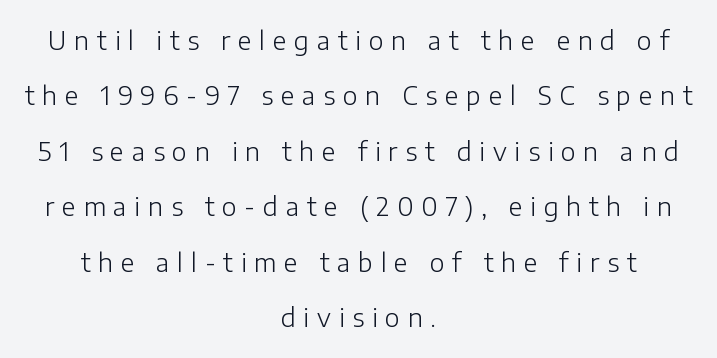
{"italic": "no", "bold": "no", "underline": "no", "align": "center", "line_spacing": "loose", "line_spacing_ratio": 2.22, "letter_spacing": "wide", "letter_spacing_em": 0.31, "glyph_px": 25}
